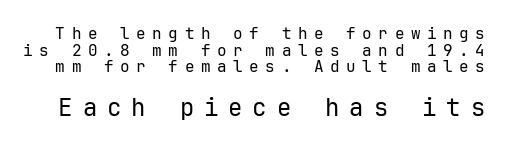
{"italic": "no", "bold": "no", "underline": "no", "line_spacing": "tight", "line_spacing_ratio": 1.04, "letter_spacing": "wide", "letter_spacing_em": 0.41, "larger_block": "second", "size_ratio": 1.5, "glyph_px": 24}
